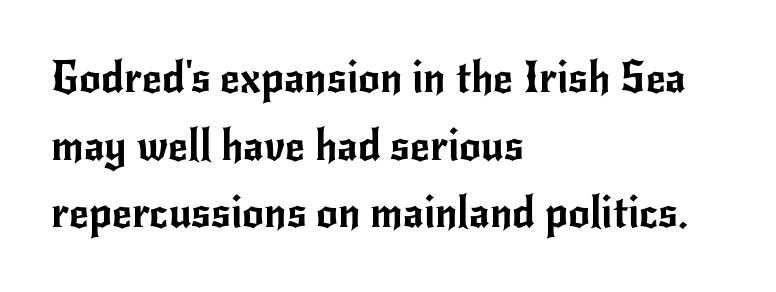
{"serif": "no", "italic": "no", "width": "normal", "stroke_contrast": "low", "x_height": "small", "monospaced": "no", "underline": "no", "align": "left", "line_spacing": "normal", "line_spacing_ratio": 1.57, "letter_spacing": "normal", "letter_spacing_em": 0.0, "glyph_px": 43}
